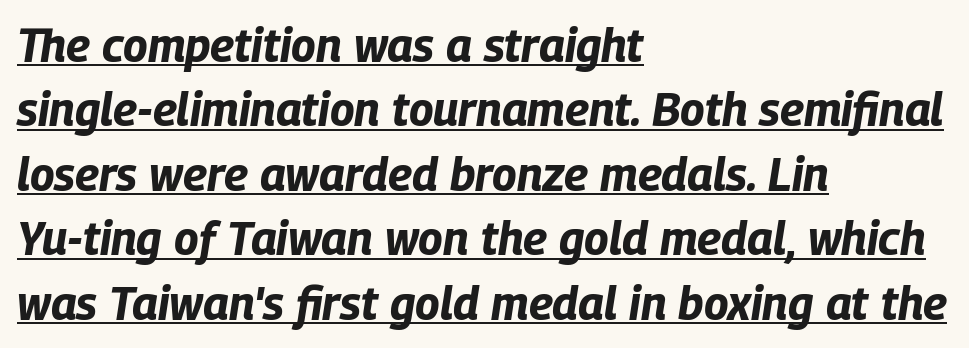
Rendered with sloped, italic letterforms. Compared with a centered layout, this one pins lines to the left instead. Think of a printed novel: that variable character pitch is what you see here. Thick stems and heavy bowls — unmistakably bold.
